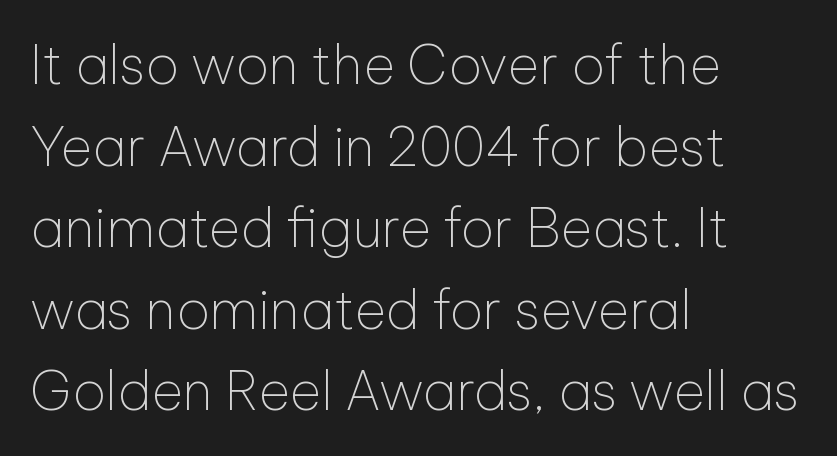
The image shows 54 px thin sans-serif type, upright; set left-aligned, normal line spacing (1.51x), normal letter spacing, not underlined; low stroke contrast and a medium x-height.
